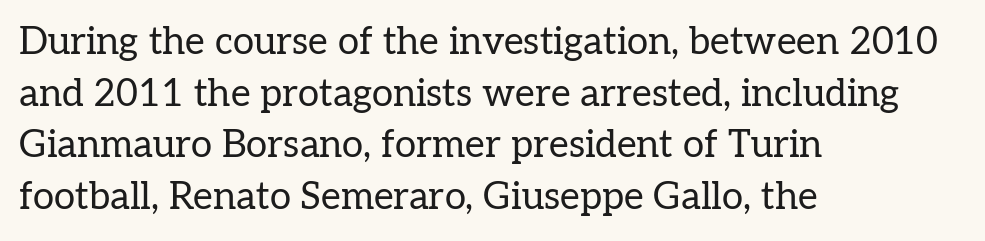
Only glyphs here, with clear space below each row. Honestly, the letter spacing is just normal — you wouldn't notice it. Look at the bottom of the vertical strokes: they flare into serifs here. You can tell it's not italic because the verticals are truly vertical.
